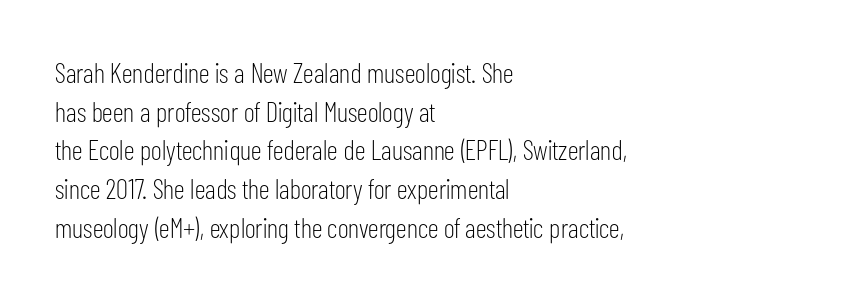
The image shows 28 px light, condensed sans-serif type, upright; set left-aligned, normal line spacing (1.38x), normal letter spacing, not underlined; low stroke contrast and a medium x-height.
